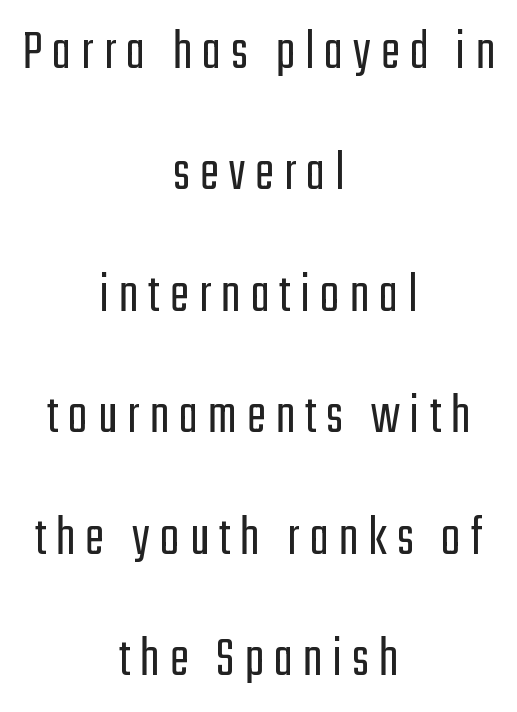
It's the straight-up-and-down kind of type. Plain, unruled lines of type. Rows of type keep a wide berth in the vertical direction. Here the designer chose a conventional face with non-uniform glyph widths.
